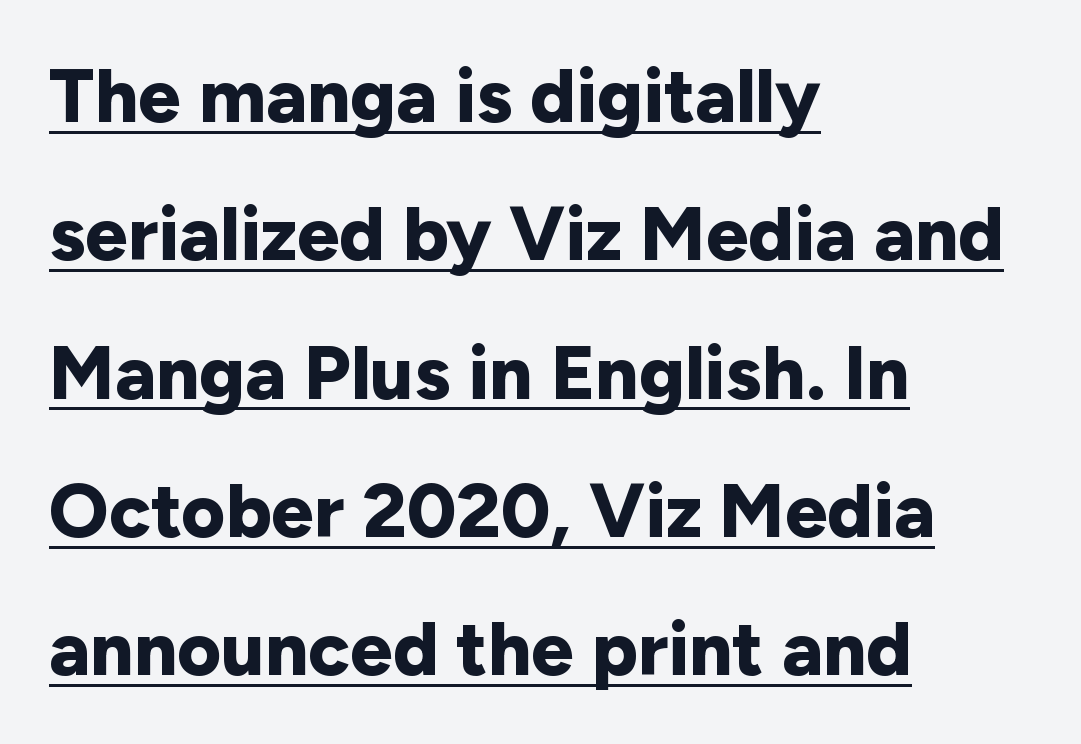
{"serif": "no", "italic": "no", "bold": "yes", "weight": "bold", "width": "normal", "stroke_contrast": "low", "x_height": "medium", "monospaced": "no", "underline": "yes", "align": "left", "line_spacing_ratio": 1.82, "letter_spacing": "normal", "letter_spacing_em": 0.0, "glyph_px": 76}
